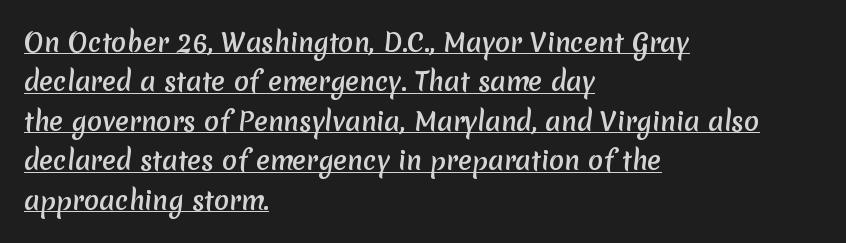
{"underline": "yes", "align": "left", "line_spacing": "normal", "line_spacing_ratio": 1.58, "letter_spacing": "normal", "letter_spacing_em": 0.0, "glyph_px": 25}
